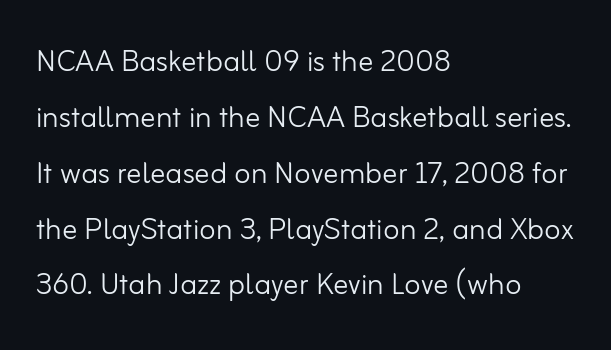
The lines are quadded left. The lettering holds an erect, upright posture throughout. The tracking reads as untouched default to a designer's eye. No heavy texture on the line: the type isn't bold. Check where the strokes stop: nothing finishes them off — pure sans. Varying glyph widths throughout — classic text-font behaviour.
